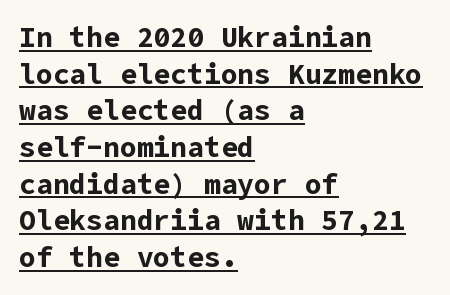
The image shows 28 px bold sans-serif type, upright; set left-aligned, normal line spacing (1.31x), normal letter spacing, underlined; low stroke contrast and a medium x-height.
